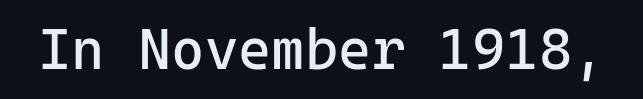
Q: Is the text bold? A: No.
Q: Is the text italic (slanted)? A: No, it is upright.
Q: Is the typeface a serif or a sans-serif typeface? A: Sans-serif.
Q: Is the text underlined? A: No.
Q: Is the spacing between letters normal or unusually wide? A: Normal.
Q: Width (condensed, normal, or wide)? A: Normal.
Q: Stroke contrast? A: Low.
Q: x-height? A: Medium.
Q: Monospaced? A: Yes.
